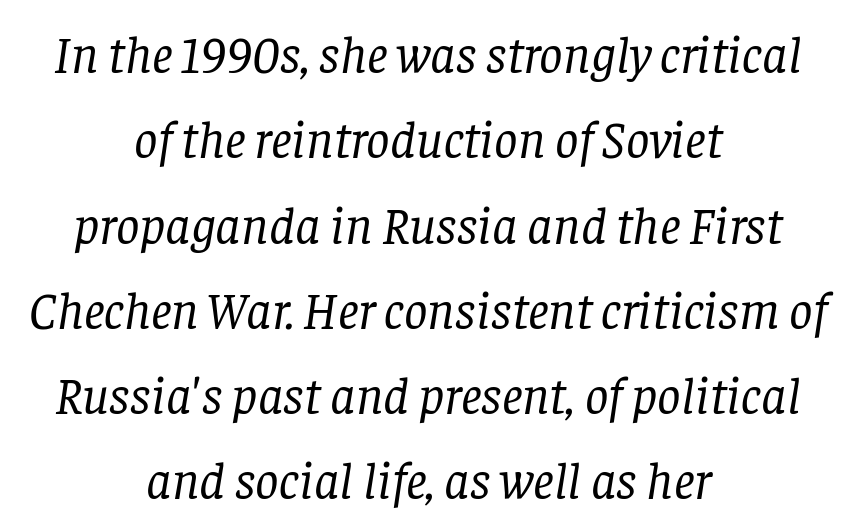
Each word holds together tightly as a unit, with standard inter-letter gaps. Reading down the block, each line starts at a different indent, mirrored at its end. Letters have the restrained weight of plain body copy at most. Plain, unruled lines of type. Successive baselines arrive at the customary interval.
